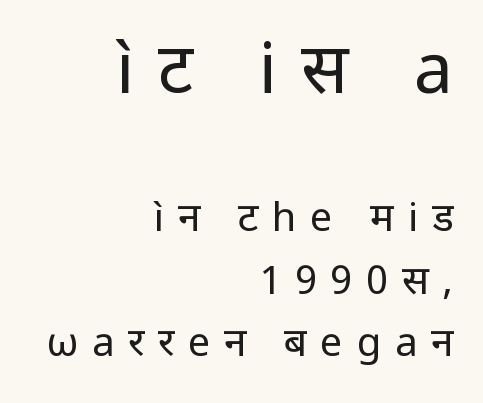
Q: Is the text bold? A: No.
Q: Is the text italic (slanted)? A: No, it is upright.
Q: Is the typeface a serif or a sans-serif typeface? A: Sans-serif.
Q: Is the text underlined? A: No.
Q: How is the paragraph aligned? A: Right-aligned.
Q: Is the spacing between letters normal or unusually wide? A: Unusually wide.
Q: Is the spacing between lines tight, normal or loose? A: Normal.
Q: Which block of text is set in a larger size, the first (top) or the second (bottom)? A: The first (top) one.
Q: Width (condensed, normal, or wide)? A: Normal.
Q: Stroke contrast? A: Low.
Q: x-height? A: Medium.
Q: Monospaced? A: No.
